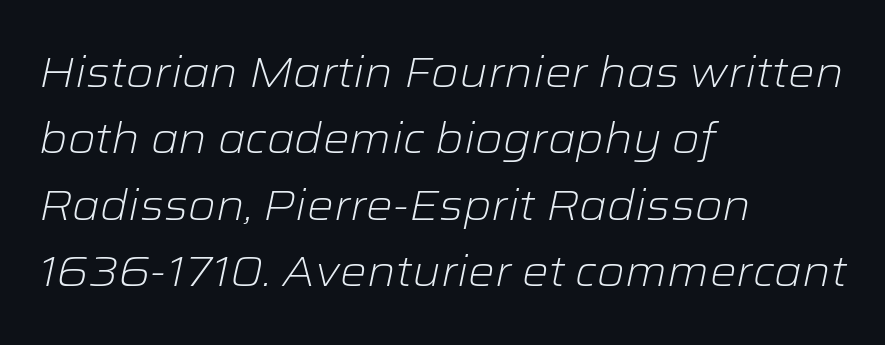
Compared with ordinary roman type, these characters are visibly tilted. Whoever set this chose a conventional vertical rhythm. The lines in this sample share a left origin and differ only in where they stop. Each word holds together tightly as a unit, with standard inter-letter gaps.
